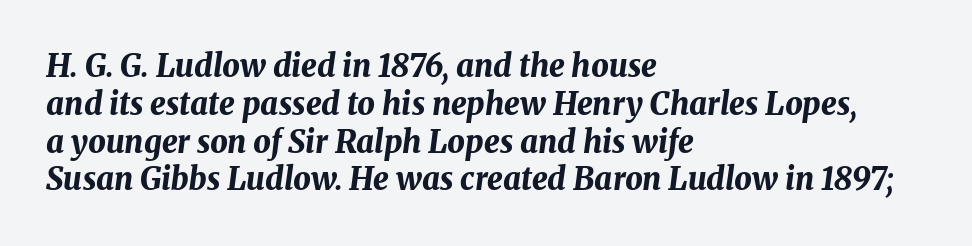
Slant detected: the letters are inclined. Words float on clear page, feet unadorned. Is the letter spacing exaggerated? No — it looks like the ordinary default. Proportional: the letters do not fall into vertical columns.
